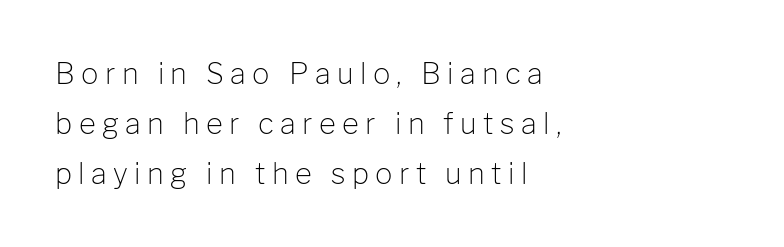
The image shows 29 px light sans-serif type, upright; set left-aligned, line spacing 1.72x, unusually wide letter spacing (+0.22 em), not underlined; low stroke contrast and a medium x-height.
